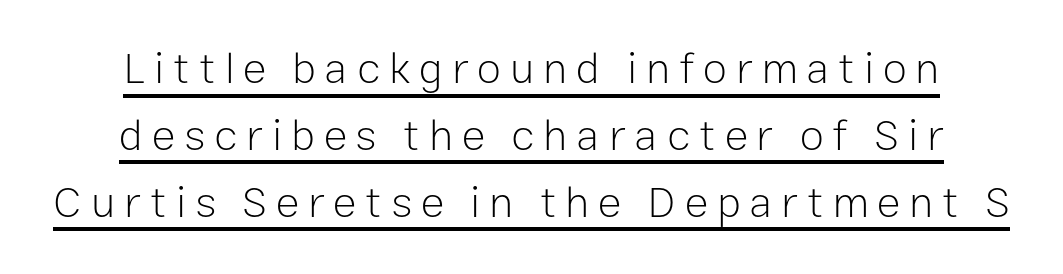
The image shows 44 px light sans-serif type, upright; set centered, normal line spacing (1.52x), unusually wide letter spacing (+0.2 em), underlined; low stroke contrast and a medium x-height.
